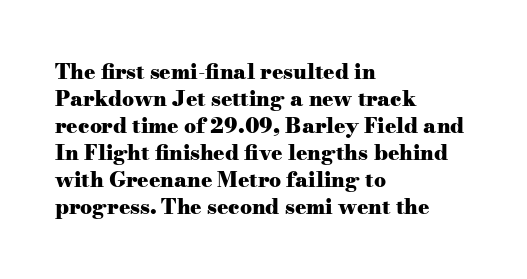
Q: Is the text bold? A: Yes.
Q: Is the text italic (slanted)? A: No, it is upright.
Q: Is the text underlined? A: No.
Q: How is the paragraph aligned? A: Left-aligned.
Q: Is the spacing between letters normal or unusually wide? A: Normal.
Q: Is the spacing between lines tight, normal or loose? A: Normal.
